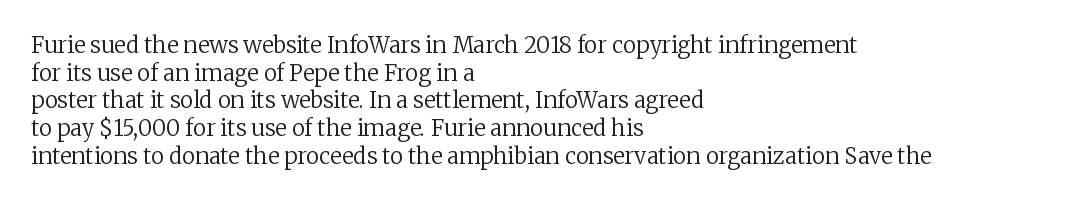
The image shows 22 px text type, upright; set left-aligned, normal line spacing (1.26x), normal letter spacing, not underlined.
